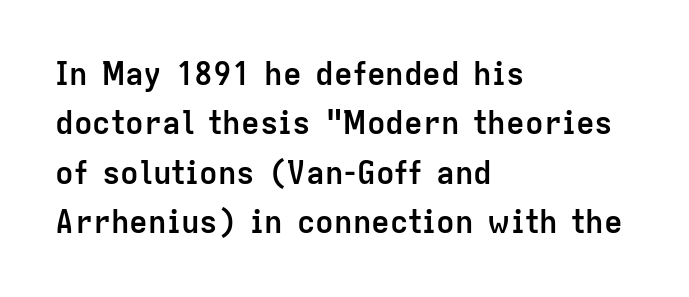
{"serif": "no", "italic": "no", "bold": "yes", "weight": "semibold", "width": "normal", "stroke_contrast": "low", "x_height": "medium", "monospaced": "no", "underline": "no", "align": "left", "line_spacing": "normal", "line_spacing_ratio": 1.59, "letter_spacing": "normal", "letter_spacing_em": 0.0, "glyph_px": 31}
